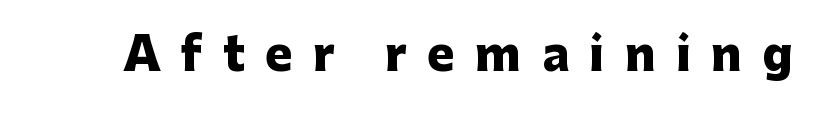
Character widths vary here, with narrow letters taking less room than wide ones. Quick note: underline off. You could only call the tracking loose — the letters float apart. No italicization has been applied; the sample stays upright. The typeface chosen for these lines omits serifs. The rendering uses a bold face; every stroke is thick and dark.
